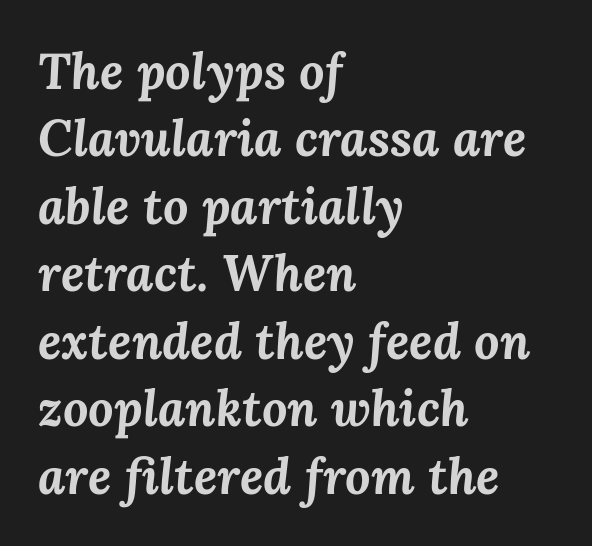
The image shows 50 px bold type, italic (leaning right); set left-aligned, normal line spacing (1.35x), normal letter spacing, not underlined; medium stroke contrast and a medium x-height.
